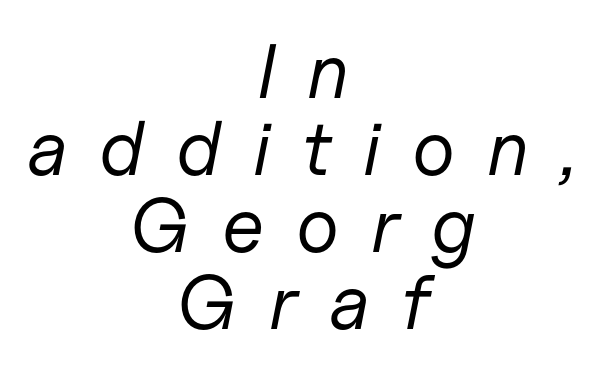
The image shows 77 px regular-weight type, italic (leaning right); set centered, tight line spacing (1.0x), unusually wide letter spacing (+0.41 em), not underlined; low stroke contrast and a medium x-height.
